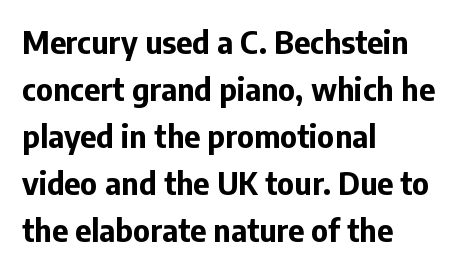
The face used here is proportionally spaced, like ordinary book or web type. Underlining? Definitely not there. The characters look thick and weighty, a clear bold. Characters follow at the spacing the type designer built in. Reading down the block, your eye returns to a fixed left position each line.
